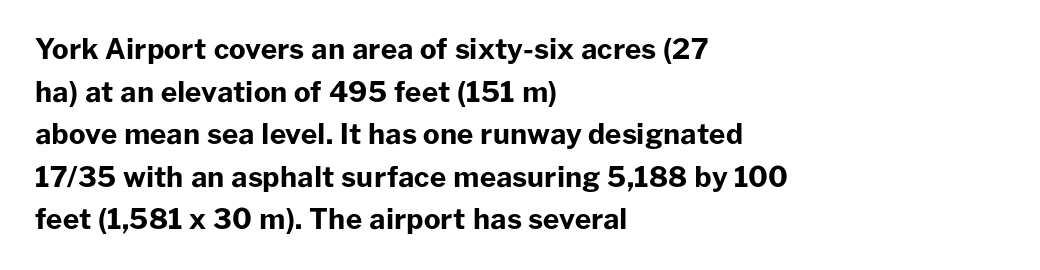
The image shows 28 px bold sans-serif type, upright; set left-aligned, normal line spacing (1.52x), normal letter spacing, not underlined; low stroke contrast and a medium x-height.
